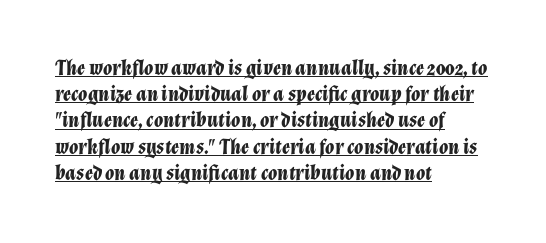
The image shows 21 px bold type, italic (leaning right); set left-aligned, normal line spacing (1.25x), normal letter spacing, underlined.
